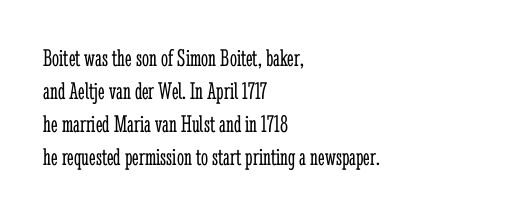
Q: Is the text bold? A: No.
Q: Is the text italic (slanted)? A: No, it is upright.
Q: Is the text underlined? A: No.
Q: How is the paragraph aligned? A: Left-aligned.
Q: Is the spacing between letters normal or unusually wide? A: Normal.
Q: Is the spacing between lines tight, normal or loose? A: Normal.
